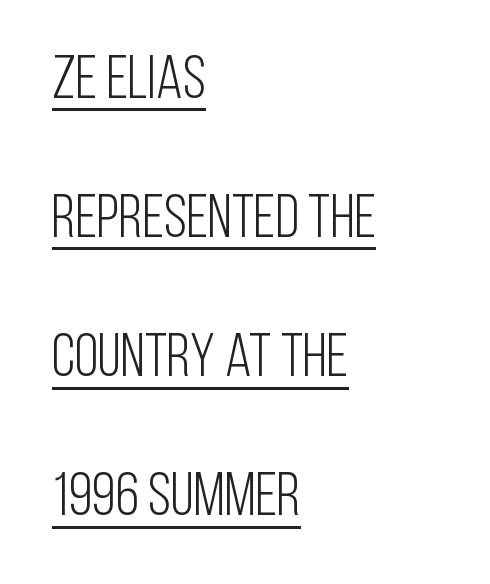
Q: Is the text bold? A: No.
Q: Is the text italic (slanted)? A: No, it is upright.
Q: Is the typeface a serif or a sans-serif typeface? A: Sans-serif.
Q: Is the text underlined? A: Yes.
Q: How is the paragraph aligned? A: Left-aligned.
Q: Is the spacing between letters normal or unusually wide? A: Normal.
Q: Is the spacing between lines tight, normal or loose? A: Loose.
Q: Width (condensed, normal, or wide)? A: Condensed.
Q: Stroke contrast? A: Low.
Q: x-height? A: Large.
Q: Monospaced? A: No.
